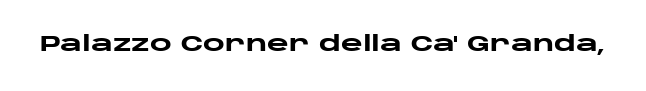
The letterforms sit shoulder to shoulder at normal distance. These lines were composed using upright roman letters. Check the space under the baseline: it is left empty. The sample has been set heavy, in full bold.
